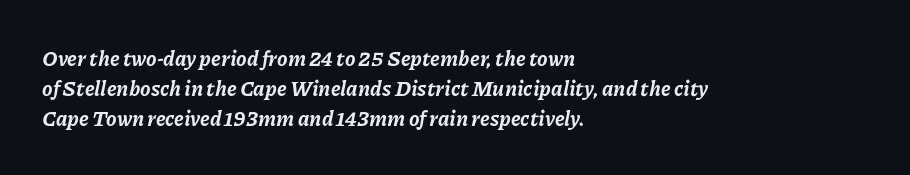
The image shows 21 px bold type, italic (leaning right); set left-aligned, normal line spacing (1.42x), normal letter spacing, not underlined.
